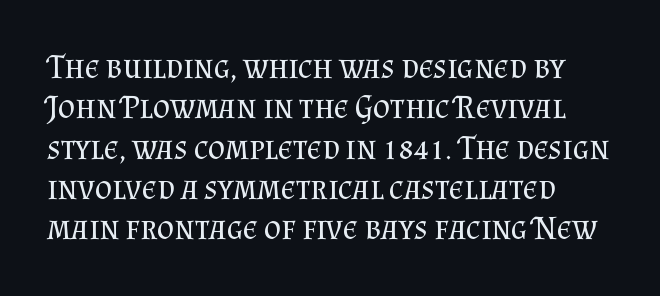
{"serif": "yes", "italic": "no", "bold": "no", "weight": "regular", "width": "normal", "stroke_contrast": "medium", "x_height": "small", "monospaced": "no", "underline": "no", "align": "left", "line_spacing_ratio": 1.22, "letter_spacing": "normal", "letter_spacing_em": 0.0, "glyph_px": 33}
